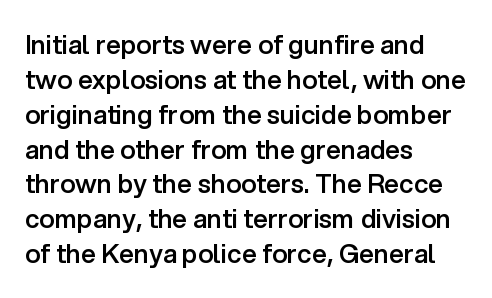
Q: Is the text bold? A: Semi-bold.
Q: Is the text italic (slanted)? A: No, it is upright.
Q: Is the text underlined? A: No.
Q: How is the paragraph aligned? A: Left-aligned.
Q: Is the spacing between letters normal or unusually wide? A: Normal.
Q: Is the spacing between lines tight, normal or loose? A: Normal.
